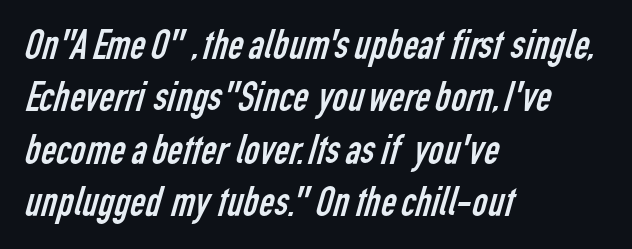
Q: Is the text bold? A: No.
Q: Is the typeface a serif or a sans-serif typeface? A: Sans-serif.
Q: Is the text underlined? A: No.
Q: How is the paragraph aligned? A: Left-aligned.
Q: Is the spacing between letters normal or unusually wide? A: Normal.
Q: Is the spacing between lines tight, normal or loose? A: Normal.
Q: Width (condensed, normal, or wide)? A: Condensed.
Q: Stroke contrast? A: Low.
Q: x-height? A: Medium.
Q: Monospaced? A: No.
